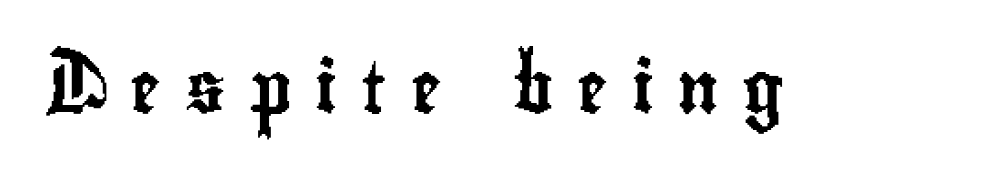
No word sits above an underline. This is roman type, the default non-slanted kind. What kind of face is this? One without serifs — a sans. The type is letterspaced generously, with wide tracking. Each letter keeps its own natural width here, so spacing adapts to shape.
